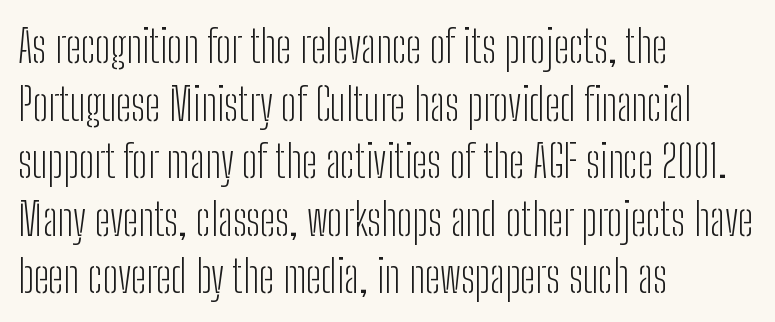
{"serif": "no", "italic": "no", "bold": "no", "weight": "light", "width": "condensed", "stroke_contrast": "low", "x_height": "medium", "monospaced": "no", "underline": "no", "align": "left", "line_spacing": "normal", "line_spacing_ratio": 1.28, "letter_spacing": "normal", "letter_spacing_em": 0.0, "glyph_px": 45}
